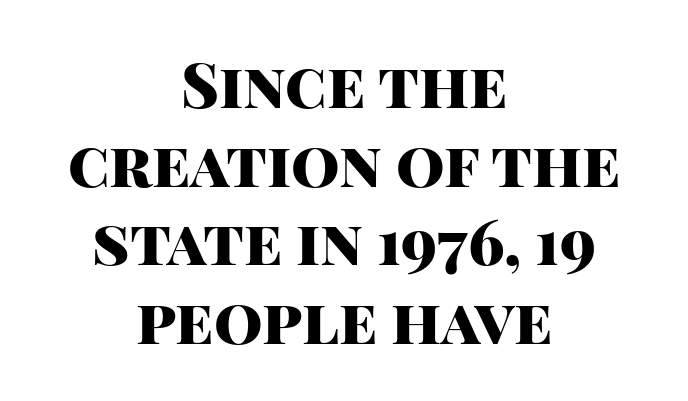
{"serif": "no", "italic": "no", "bold": "yes", "weight": "heavy", "width": "normal", "stroke_contrast": "high", "x_height": "large", "monospaced": "no", "underline": "no", "align": "center", "line_spacing": "normal", "line_spacing_ratio": 1.27, "letter_spacing": "normal", "letter_spacing_em": 0.0, "glyph_px": 62}
